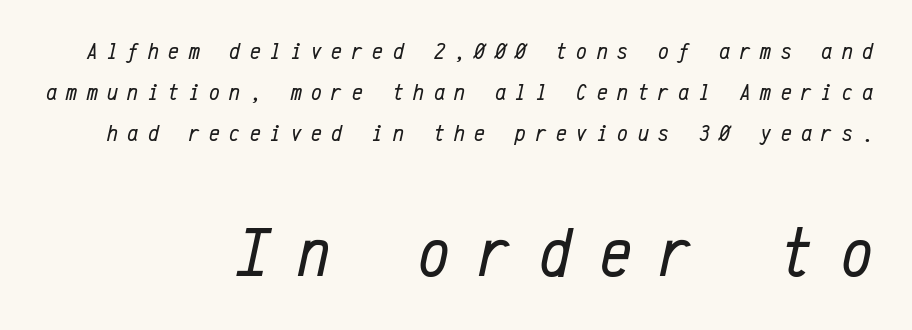
The passage shown is typed in a monospace face where columns stay perfectly aligned. Tracking here is generous; glyphs stand well apart from one another. Is the stroke heavy? The answer is a plain regular-or-lighter. Glance below the letters and you will spot only blank space.
